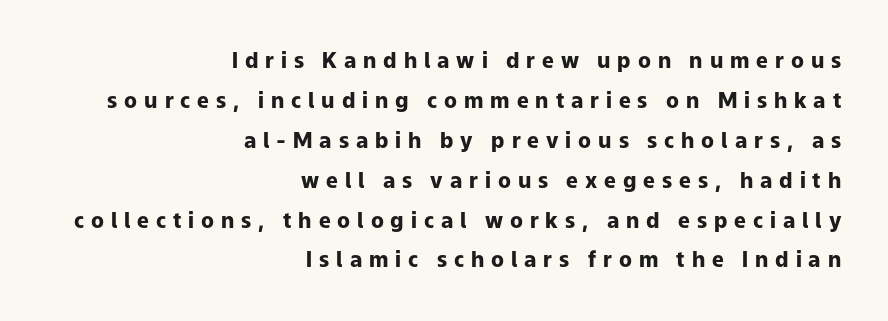
{"italic": "no", "bold": "yes", "underline": "no", "align": "right", "line_spacing": "loose", "line_spacing_ratio": 1.9, "letter_spacing": "wide", "letter_spacing_em": 0.33, "glyph_px": 21}
